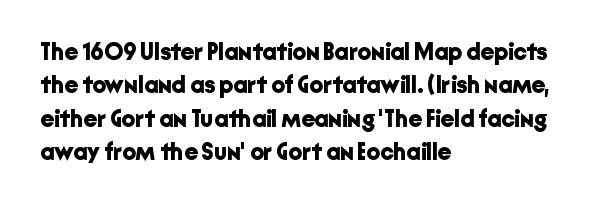
You can tell it's not italic because the verticals are truly vertical. Descender tails drop into unmarked territory. Baseline-to-baseline distance is the conventional proportion of letter height. Nobody touched the tracking dial on this one. Thick stems and heavy bowls — unmistakably bold. One-word summary of the alignment: left.
